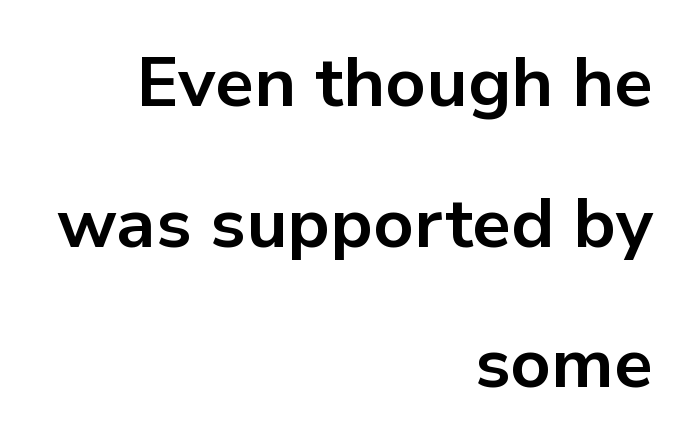
Q: Is the text bold? A: Yes.
Q: Is the text italic (slanted)? A: No, it is upright.
Q: Is the typeface a serif or a sans-serif typeface? A: Sans-serif.
Q: Is the text underlined? A: No.
Q: How is the paragraph aligned? A: Right-aligned.
Q: Is the spacing between letters normal or unusually wide? A: Normal.
Q: Is the spacing between lines tight, normal or loose? A: Loose.
Q: Width (condensed, normal, or wide)? A: Normal.
Q: Stroke contrast? A: Low.
Q: x-height? A: Medium.
Q: Monospaced? A: No.
